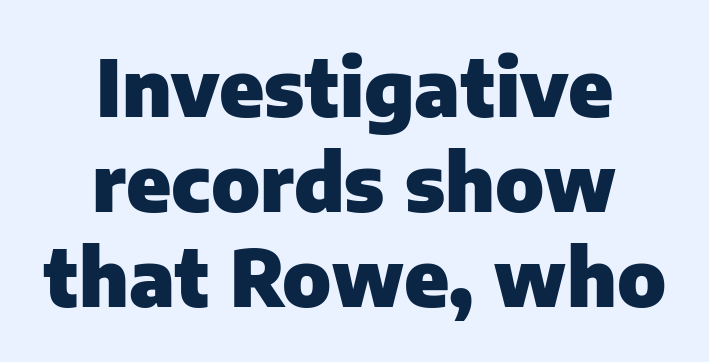
{"serif": "no", "italic": "no", "bold": "yes", "weight": "heavy", "width": "normal", "stroke_contrast": "low", "x_height": "medium", "monospaced": "no", "underline": "no", "align": "center", "line_spacing_ratio": 1.22, "letter_spacing": "normal", "letter_spacing_em": 0.0, "glyph_px": 78}
